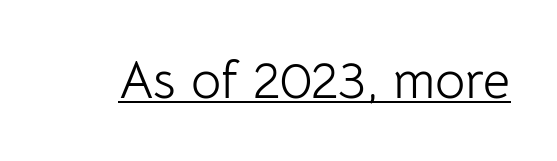
{"serif": "no", "italic": "no", "bold": "no", "weight": "light", "width": "normal", "stroke_contrast": "low", "x_height": "medium", "monospaced": "no", "underline": "yes", "letter_spacing": "normal", "letter_spacing_em": 0.0, "glyph_px": 52}
